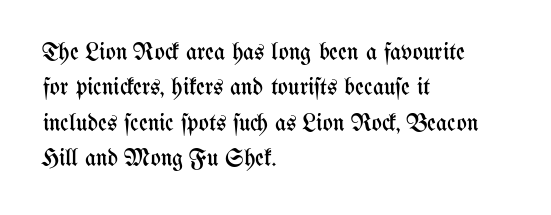
{"italic": "no", "bold": "no", "underline": "no", "align": "left", "line_spacing": "normal", "line_spacing_ratio": 1.47, "letter_spacing": "normal", "letter_spacing_em": 0.0, "glyph_px": 24}
